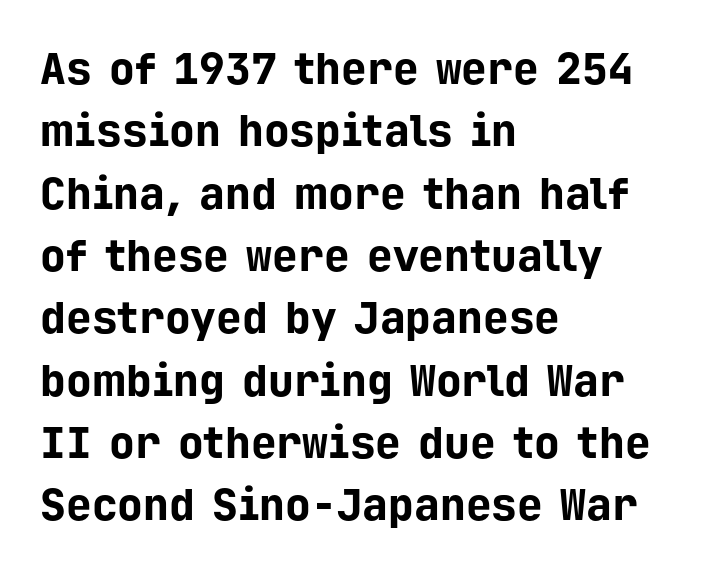
Q: Is the text bold? A: Yes.
Q: Is the text italic (slanted)? A: No, it is upright.
Q: Is the typeface a serif or a sans-serif typeface? A: Sans-serif.
Q: Is the text underlined? A: No.
Q: How is the paragraph aligned? A: Left-aligned.
Q: Is the spacing between letters normal or unusually wide? A: Normal.
Q: Is the spacing between lines tight, normal or loose? A: Normal.
Q: Width (condensed, normal, or wide)? A: Normal.
Q: Stroke contrast? A: Low.
Q: x-height? A: Medium.
Q: Monospaced? A: Yes.
